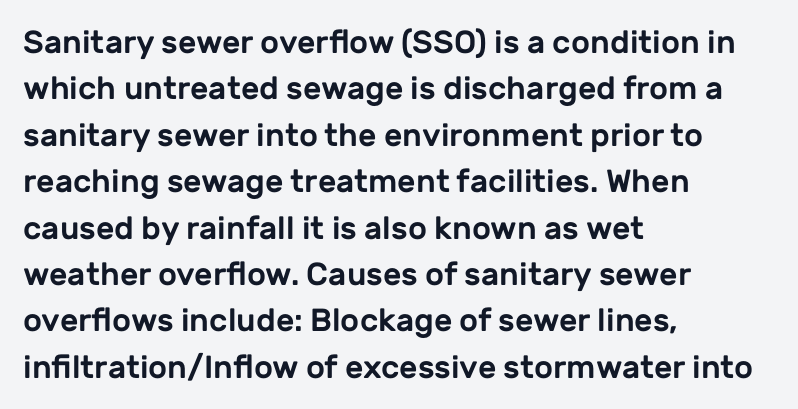
These lines keep a tight, regular rhythm from letter to letter. Rows of type keep a routine distance in the vertical direction. This sample has the flowing, uneven cadence of proportional lettering. The typography opts for an upright posture over an oblique one.
